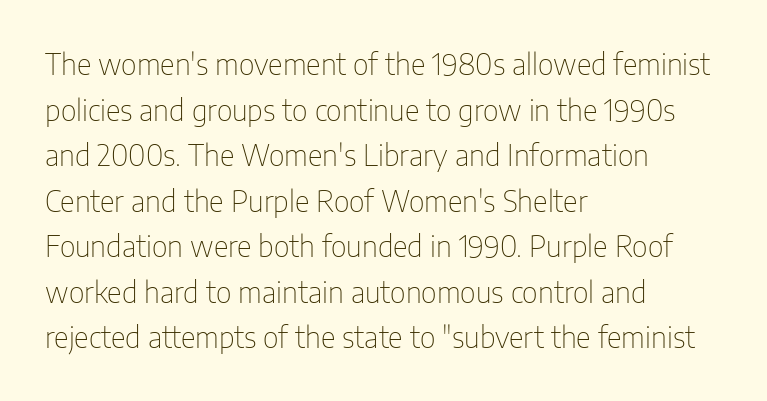
{"serif": "no", "italic": "no", "bold": "no", "weight": "thin", "width": "condensed", "stroke_contrast": "low", "x_height": "medium", "monospaced": "no", "underline": "no", "align": "left", "line_spacing": "normal", "line_spacing_ratio": 1.57, "letter_spacing": "normal", "letter_spacing_em": 0.0, "glyph_px": 29}
